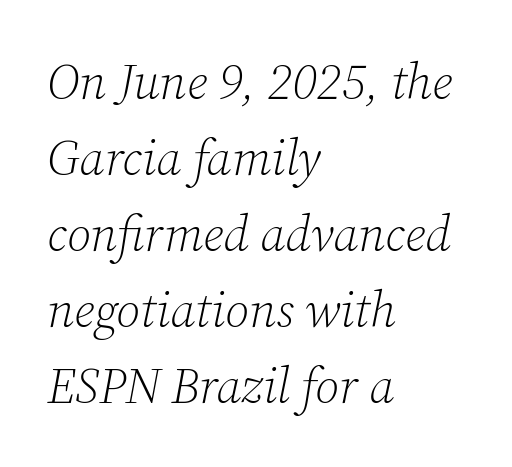
{"serif": "yes", "italic": "yes", "lean": "right", "slant_degrees": 12, "bold": "no", "weight": "light", "width": "normal", "stroke_contrast": "low", "x_height": "medium", "monospaced": "no", "underline": "no", "align": "left", "line_spacing": "normal", "line_spacing_ratio": 1.52, "letter_spacing": "normal", "letter_spacing_em": 0.0, "glyph_px": 50}
